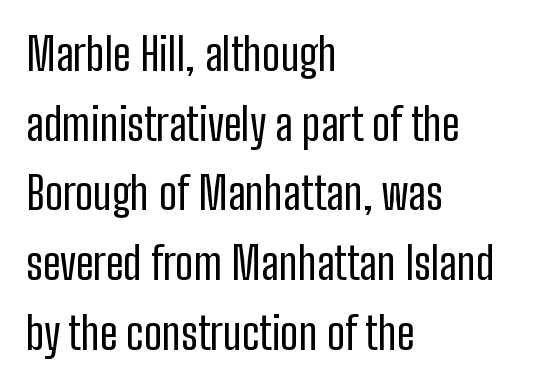
You could not count columns in this text — the font is proportionally spaced. The type is set solid horizontally, with unmodified tracking. Quick note: interline space is typical. No heavy texture on the line: the type isn't bold. Posture: vertical.
